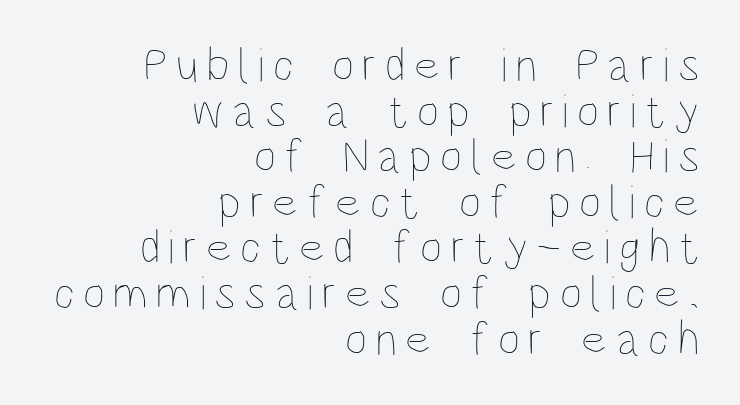
Q: Is the text bold? A: No.
Q: Is the text italic (slanted)? A: No, it is upright.
Q: Is the text underlined? A: No.
Q: How is the paragraph aligned? A: Right-aligned.
Q: Is the spacing between lines tight, normal or loose? A: Tight.
Q: Width (condensed, normal, or wide)? A: Condensed.
Q: Stroke contrast? A: Low.
Q: x-height? A: Large.
Q: Monospaced? A: No.
